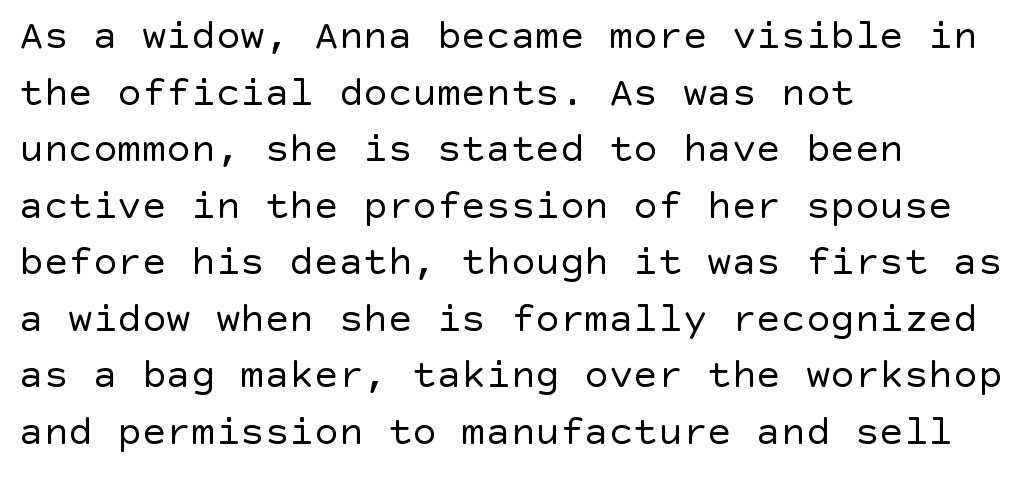
The image shows 41 px regular-weight sans-serif type, upright; set left-aligned, normal line spacing (1.38x), normal letter spacing, not underlined; a large x-height.
